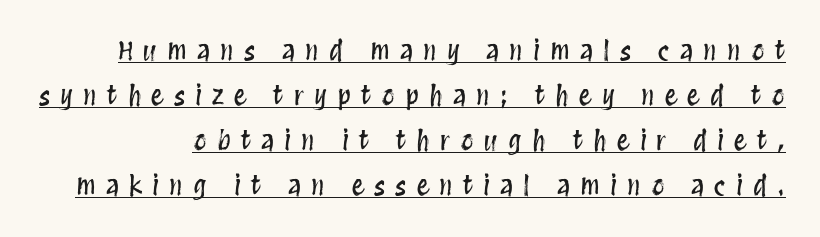
The image shows 26 px text type, upright; set line spacing 1.73x, unusually wide letter spacing (+0.39 em), underlined.
